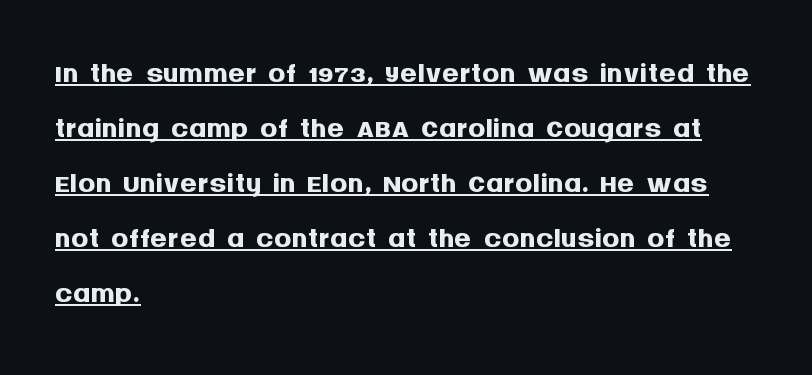
Q: Is the text bold? A: Yes.
Q: Is the text italic (slanted)? A: No, it is upright.
Q: Is the typeface a serif or a sans-serif typeface? A: Sans-serif.
Q: Is the text underlined? A: Yes.
Q: How is the paragraph aligned? A: Left-aligned.
Q: Is the spacing between letters normal or unusually wide? A: Normal.
Q: Is the spacing between lines tight, normal or loose? A: Normal.
Q: Width (condensed, normal, or wide)? A: Normal.
Q: Stroke contrast? A: Medium.
Q: x-height? A: Large.
Q: Monospaced? A: No.
